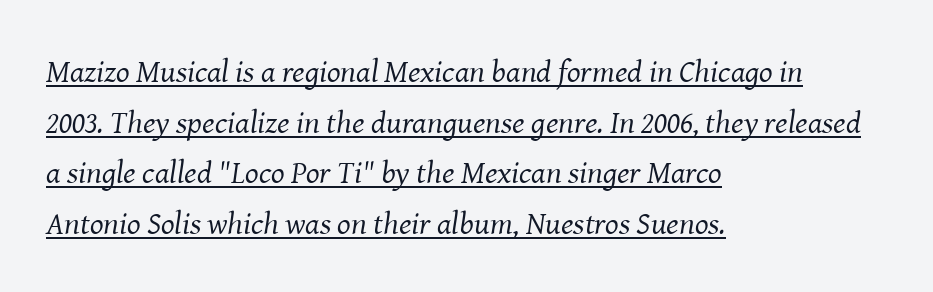
Q: Is the text bold? A: No.
Q: Is the text italic (slanted)? A: Yes, it leans right by about 8 degrees.
Q: Is the typeface a serif or a sans-serif typeface? A: Serif.
Q: Is the text underlined? A: Yes.
Q: How is the paragraph aligned? A: Left-aligned.
Q: Is the spacing between letters normal or unusually wide? A: Normal.
Q: Is the spacing between lines tight, normal or loose? A: Normal.
Q: Width (condensed, normal, or wide)? A: Normal.
Q: Stroke contrast? A: Medium.
Q: x-height? A: Medium.
Q: Monospaced? A: No.
